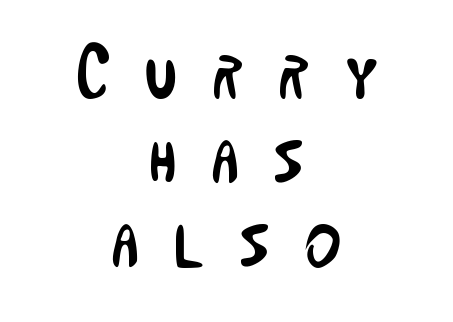
Q: Is the text bold? A: No.
Q: Is the text italic (slanted)? A: No, it is upright.
Q: Is the typeface a serif or a sans-serif typeface? A: Sans-serif.
Q: Is the text underlined? A: No.
Q: How is the paragraph aligned? A: Centered.
Q: Is the spacing between letters normal or unusually wide? A: Unusually wide.
Q: Is the spacing between lines tight, normal or loose? A: Tight.
Q: Width (condensed, normal, or wide)? A: Condensed.
Q: Stroke contrast? A: Low.
Q: x-height? A: Medium.
Q: Monospaced? A: No.
